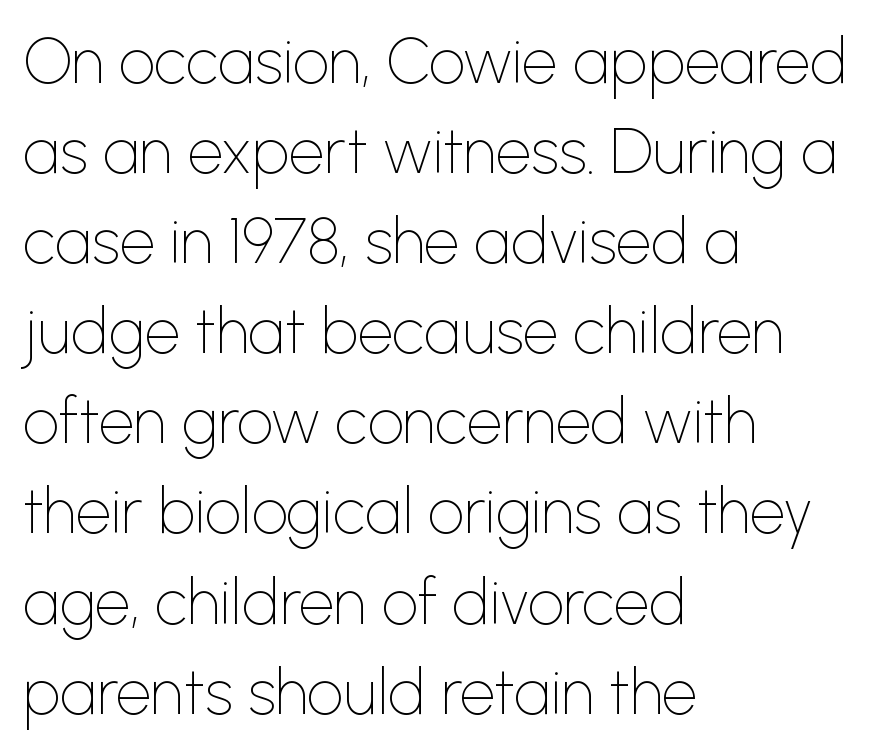
{"serif": "no", "italic": "no", "bold": "no", "weight": "thin", "width": "normal", "stroke_contrast": "low", "x_height": "medium", "monospaced": "no", "underline": "no", "align": "left", "line_spacing": "normal", "line_spacing_ratio": 1.43, "letter_spacing": "normal", "letter_spacing_em": 0.0, "glyph_px": 63}
